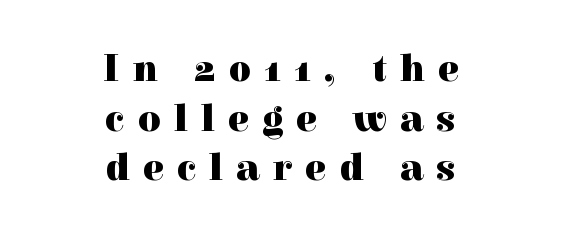
The image shows 39 px heavy serif type, upright; set centered, normal line spacing (1.27x), unusually wide letter spacing (+0.34 em), not underlined; a medium x-height.
